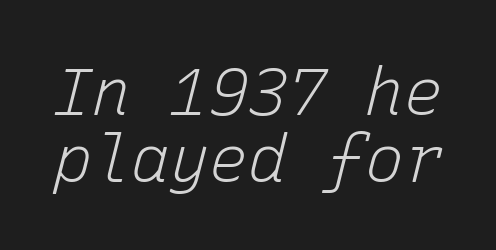
The space between consecutive lines is stingy. Compared with ordinary roman type, these characters are visibly tilted. Unbolded letterforms with no extra heft. Nobody touched the tracking dial on this one.
